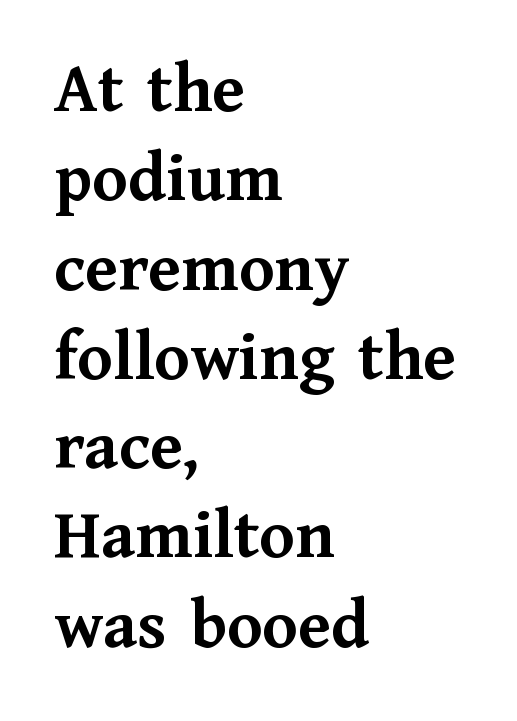
The image shows 72 px semibold serif type, upright; set left-aligned, line spacing 1.24x, normal letter spacing, not underlined; medium stroke contrast and a medium x-height.
